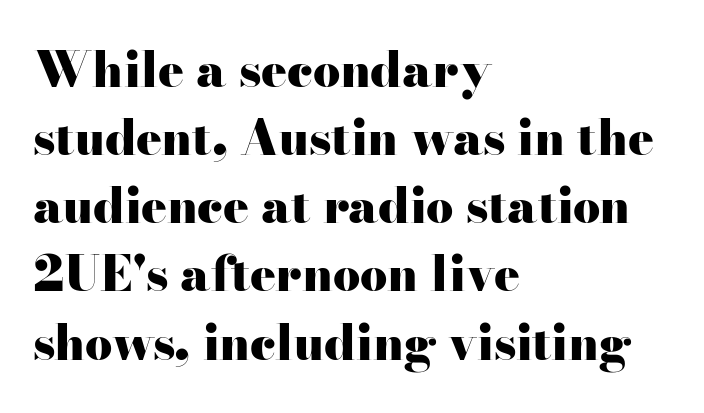
The leading is moderate, giving the passage an even texture. Each row of text sits above clean, open space. In terms of letterspacing, this is plain default setting. The rendering uses natural spacing where letterforms have individual widths. Stroke thickness is high; the sample reads as a true bold. Observe the serifs anchoring each vertical stroke in this sample.
